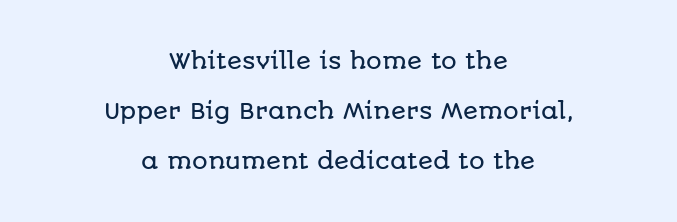
The image shows 22 px text type, upright; set centered, loose line spacing (2.27x), normal letter spacing, not underlined.
